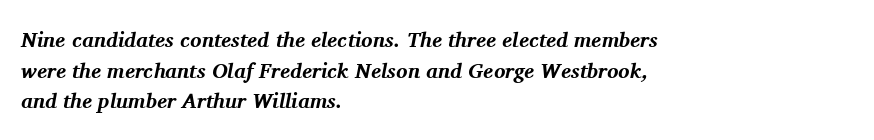
{"italic": "yes", "lean": "right", "slant_degrees": 11, "bold": "yes", "underline": "no", "align": "left", "line_spacing": "normal", "line_spacing_ratio": 1.46, "letter_spacing": "normal", "letter_spacing_em": 0.0, "glyph_px": 21}
